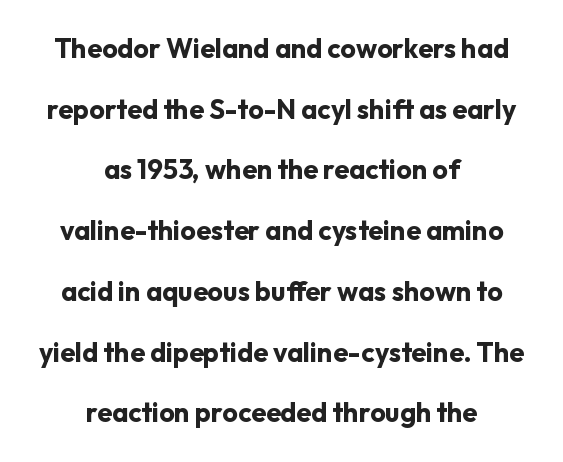
{"italic": "no", "bold": "yes", "underline": "no", "align": "center", "line_spacing": "loose", "line_spacing_ratio": 2.25, "letter_spacing": "normal", "letter_spacing_em": 0.0, "glyph_px": 27}
